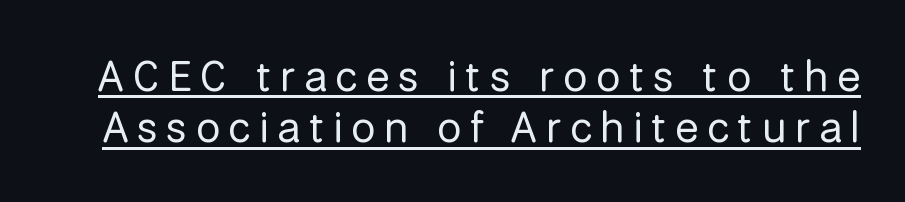
The image shows 44 px regular-weight sans-serif type, upright; set line spacing 1.17x, underlined; low stroke contrast and a medium x-height.
